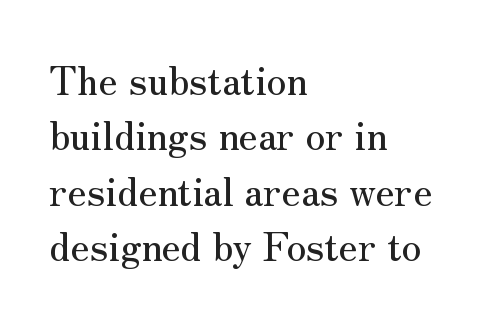
The image shows 39 px serif type, upright; set left-aligned, normal line spacing (1.42x), normal letter spacing, not underlined; medium stroke contrast and a small x-height.
